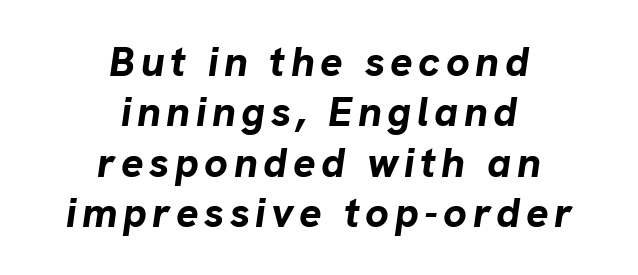
The image shows 42 px bold type, italic (leaning right); set centered, line spacing 1.2x, not underlined; low stroke contrast and a medium x-height.
